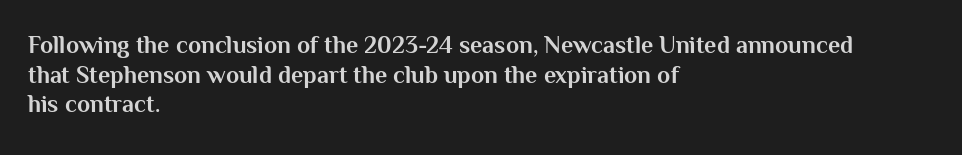
The image shows 24 px bold type, upright; set left-aligned, line spacing 1.23x, normal letter spacing, not underlined.
